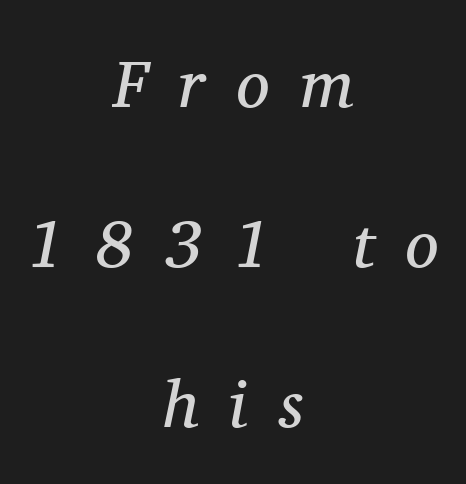
The foot of each line stays bare and open. The line-height multiplier appears high, well above default. This sample has the flowing, uneven cadence of proportional lettering. Caption: multi-line text, centered on the measure. Yep, that's italic — everything's leaning.
